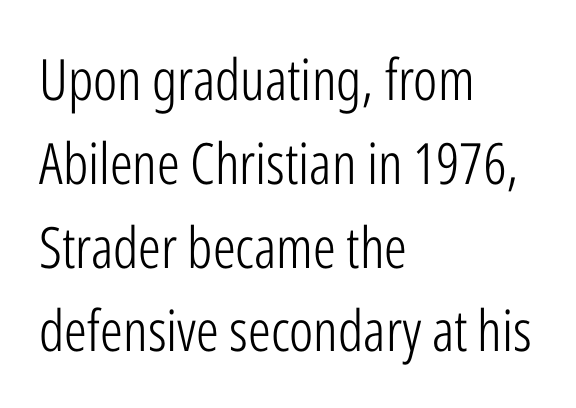
{"serif": "no", "italic": "no", "bold": "no", "weight": "light", "width": "condensed", "stroke_contrast": "low", "x_height": "medium", "monospaced": "no", "underline": "no", "align": "left", "line_spacing": "normal", "line_spacing_ratio": 1.47, "letter_spacing": "normal", "letter_spacing_em": 0.0, "glyph_px": 57}
